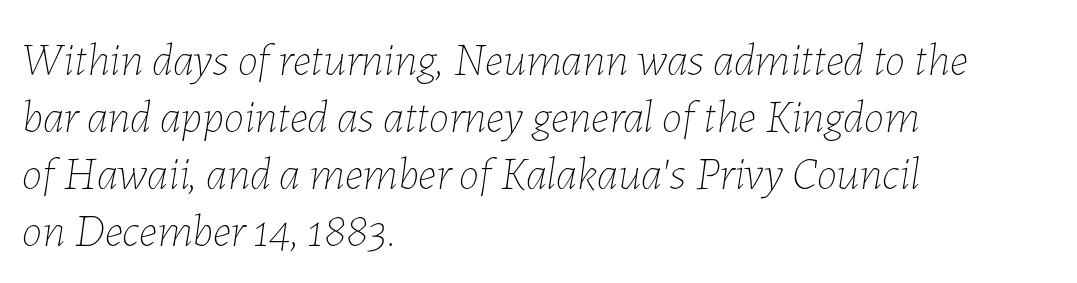
The image shows 46 px thin type, italic (leaning right); set left-aligned, line spacing 1.24x, normal letter spacing, not underlined; low stroke contrast and a medium x-height.
